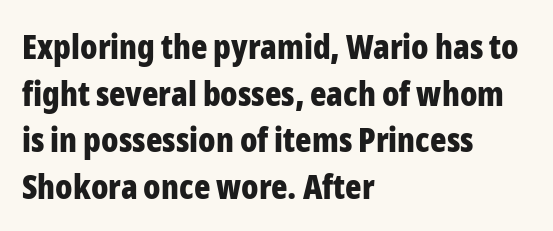
Q: Is the text bold? A: Yes.
Q: Is the text italic (slanted)? A: No, it is upright.
Q: Is the typeface a serif or a sans-serif typeface? A: Sans-serif.
Q: Is the text underlined? A: No.
Q: How is the paragraph aligned? A: Left-aligned.
Q: Is the spacing between letters normal or unusually wide? A: Normal.
Q: Is the spacing between lines tight, normal or loose? A: Normal.
Q: Width (condensed, normal, or wide)? A: Condensed.
Q: Stroke contrast? A: Low.
Q: x-height? A: Medium.
Q: Monospaced? A: No.
